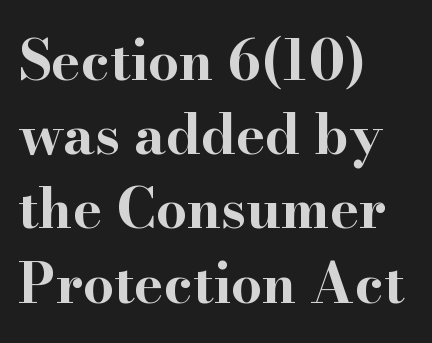
The image shows 55 px bold, wide serif type, upright; set left-aligned, normal line spacing (1.35x), normal letter spacing, not underlined; high stroke contrast and a small x-height.
